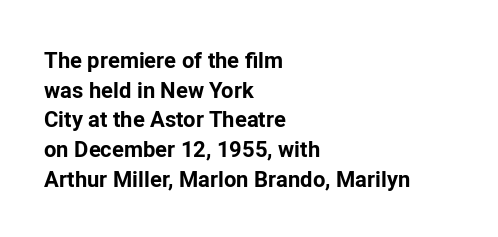
Caption: standard tracking, unaltered. Bold? Absolutely — the strokes are thick and heavy. Where is the straight margin? On the left. The line-height multiplier appears to be the usual default. Underlining? Definitely not there. Upright lettering throughout.
